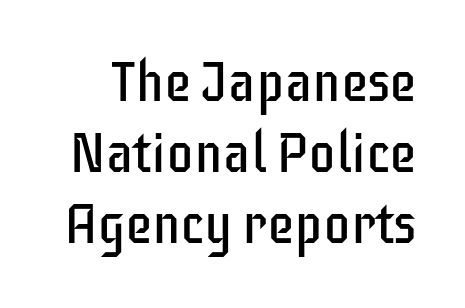
Q: Is the text bold? A: No.
Q: Is the text italic (slanted)? A: No, it is upright.
Q: Is the typeface a serif or a sans-serif typeface? A: Sans-serif.
Q: Is the text underlined? A: No.
Q: Is the spacing between letters normal or unusually wide? A: Normal.
Q: Is the spacing between lines tight, normal or loose? A: Normal.
Q: Width (condensed, normal, or wide)? A: Condensed.
Q: Stroke contrast? A: Low.
Q: x-height? A: Large.
Q: Monospaced? A: No.
